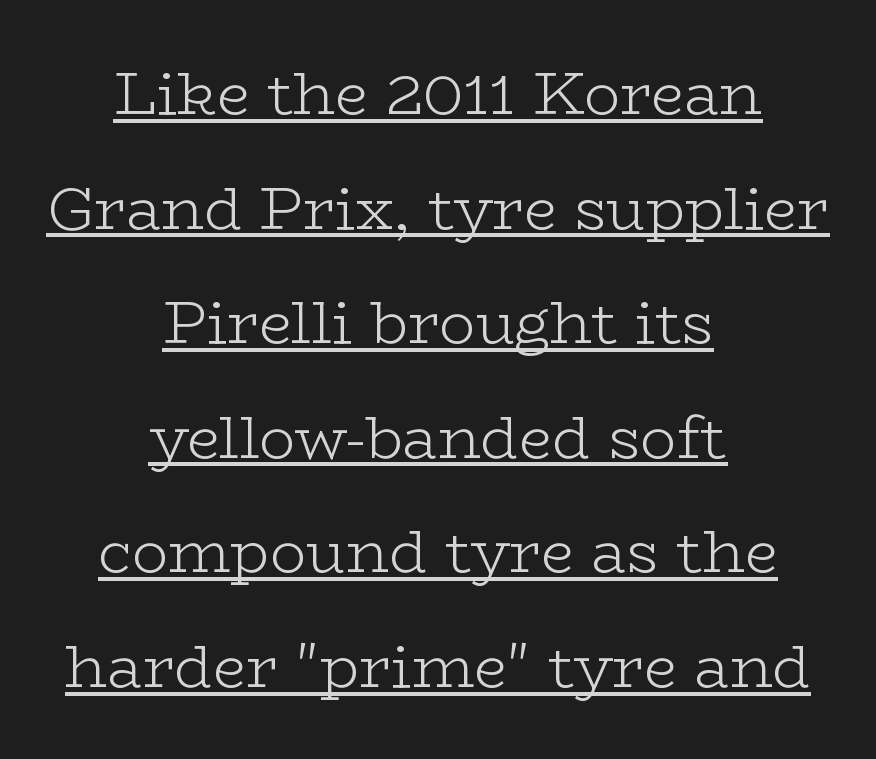
When letters stand straight like this, we call the style roman or upright. This rendering employs a face with finishing strokes, i.e., a serif. This sample has the flowing, uneven cadence of proportional lettering. The letters sit at their default tracking, neither squeezed nor spread.
